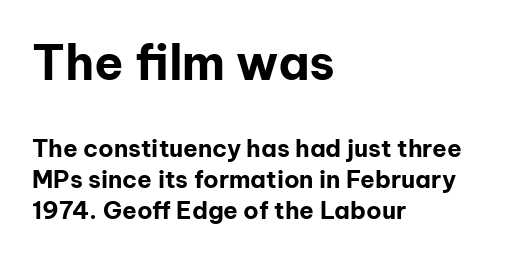
Q: Is the text bold? A: Yes.
Q: Is the text italic (slanted)? A: No, it is upright.
Q: Is the typeface a serif or a sans-serif typeface? A: Sans-serif.
Q: Is the text underlined? A: No.
Q: How is the paragraph aligned? A: Left-aligned.
Q: Is the spacing between letters normal or unusually wide? A: Normal.
Q: Is the spacing between lines tight, normal or loose? A: Normal.
Q: Which block of text is set in a larger size, the first (top) or the second (bottom)? A: The first (top) one.
Q: Width (condensed, normal, or wide)? A: Normal.
Q: Stroke contrast? A: Low.
Q: x-height? A: Medium.
Q: Monospaced? A: No.
